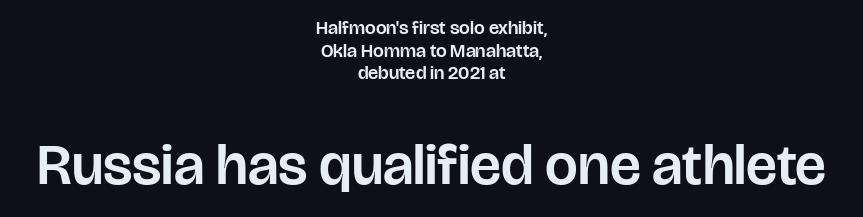
The image shows 58 px sans-serif type, upright; set centered, line spacing 1.19x, normal letter spacing, not underlined; the second (bottom) block is 3.05x larger; low stroke contrast and a large x-height.
